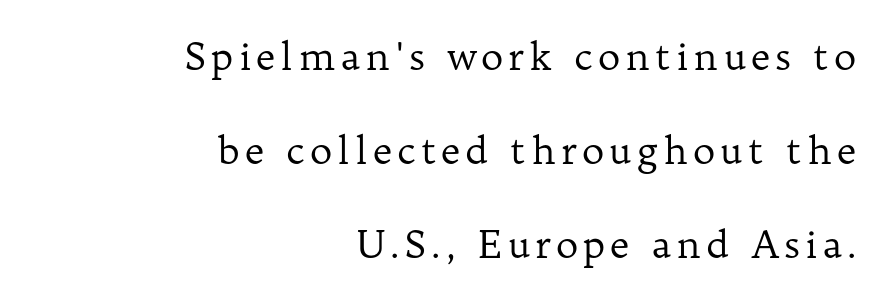
Q: Is the text bold? A: No.
Q: Is the text italic (slanted)? A: No, it is upright.
Q: Is the typeface a serif or a sans-serif typeface? A: Serif.
Q: Is the text underlined? A: No.
Q: How is the paragraph aligned? A: Right-aligned.
Q: Is the spacing between lines tight, normal or loose? A: Loose.
Q: Width (condensed, normal, or wide)? A: Normal.
Q: Stroke contrast? A: Low.
Q: x-height? A: Medium.
Q: Monospaced? A: No.
